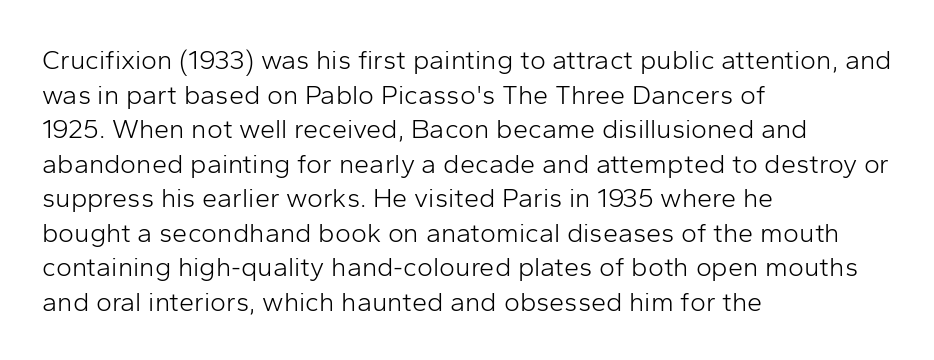
{"italic": "no", "bold": "no", "underline": "no", "align": "left", "line_spacing": "normal", "line_spacing_ratio": 1.28, "letter_spacing": "normal", "letter_spacing_em": 0.0, "glyph_px": 27}
